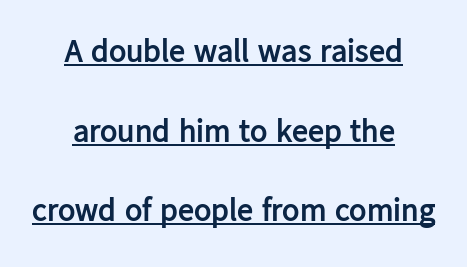
{"serif": "no", "italic": "no", "bold": "yes", "weight": "semibold", "width": "normal", "stroke_contrast": "low", "x_height": "medium", "monospaced": "no", "underline": "yes", "align": "center", "line_spacing": "loose", "line_spacing_ratio": 2.49, "letter_spacing": "normal", "letter_spacing_em": 0.0, "glyph_px": 32}
